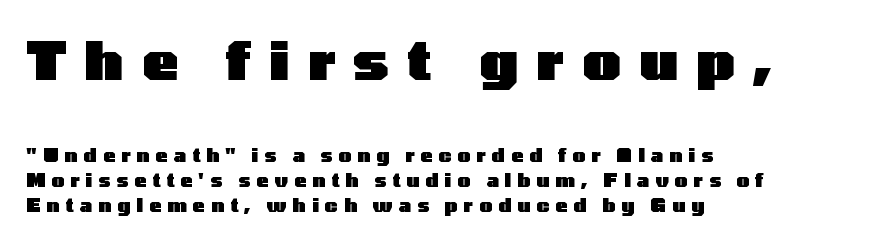
Q: Is the text bold? A: Yes.
Q: Is the text italic (slanted)? A: No, it is upright.
Q: Is the typeface a serif or a sans-serif typeface? A: Sans-serif.
Q: Is the text underlined? A: No.
Q: How is the paragraph aligned? A: Left-aligned.
Q: Is the spacing between letters normal or unusually wide? A: Unusually wide.
Q: Is the spacing between lines tight, normal or loose? A: Normal.
Q: Which block of text is set in a larger size, the first (top) or the second (bottom)? A: The first (top) one.
Q: Width (condensed, normal, or wide)? A: Wide.
Q: Stroke contrast? A: Low.
Q: x-height? A: Medium.
Q: Monospaced? A: No.
